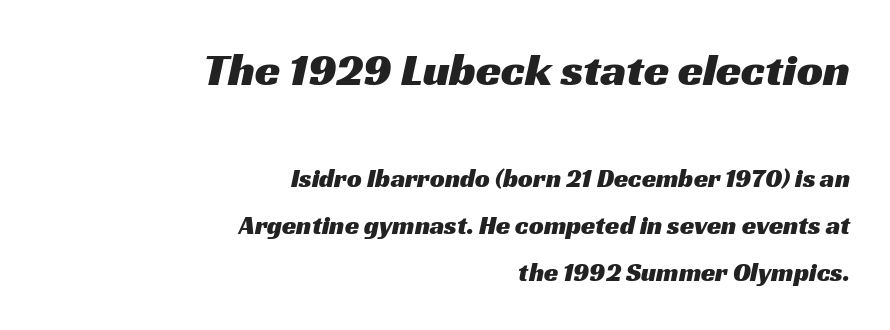
The image shows 46 px wide sans-serif type; set right-aligned, line spacing 1.82x, normal letter spacing, not underlined; the first (top) block is 1.77x larger; medium stroke contrast and a medium x-height.
